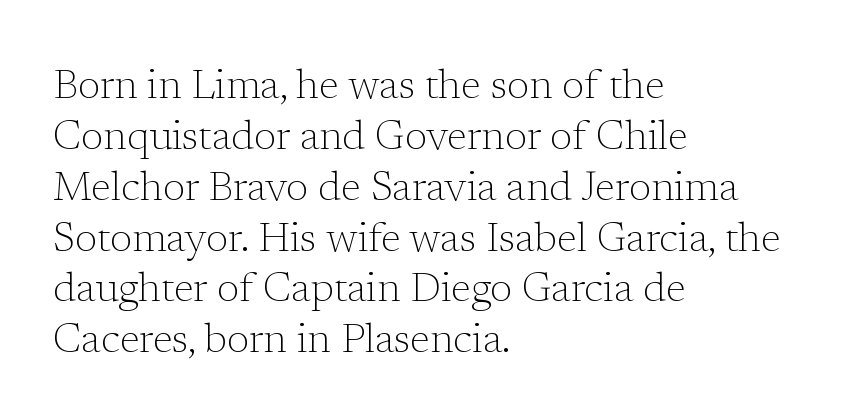
The image shows 41 px light serif type, upright; set left-aligned, line spacing 1.24x, normal letter spacing, not underlined; low stroke contrast and a medium x-height.
